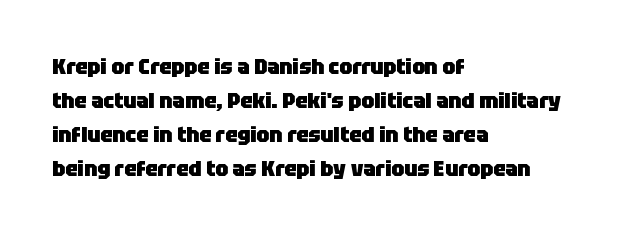
The image shows 22 px bold type, upright; set left-aligned, normal line spacing (1.54x), normal letter spacing, not underlined.
